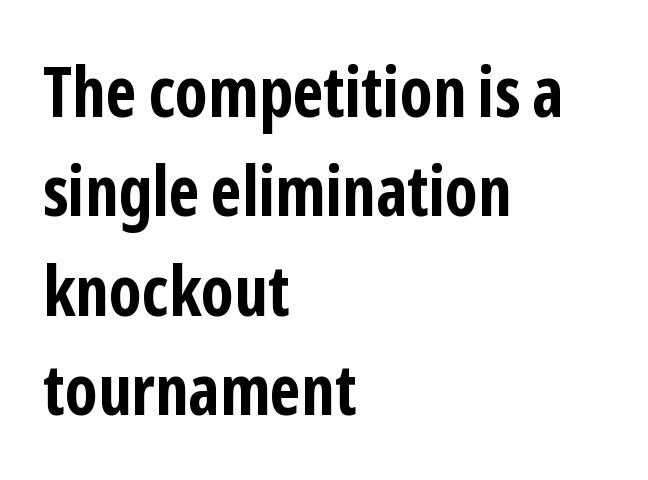
The passage shown is typed in a proportional face where columns would drift. The letters are bold, with thick, heavy strokes. The space beneath each line is pristine and unruled. Left-aligned paragraph, ragged on the right. What stands out about the letter spacing? Nothing — it is the standard amount.
